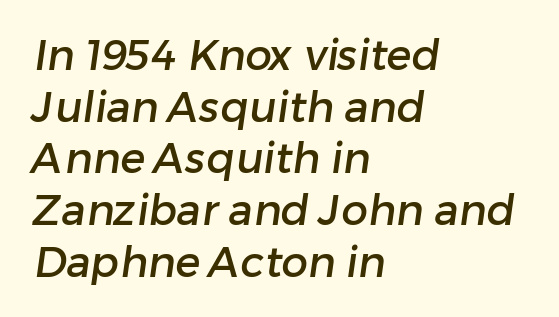
Q: Is the typeface a serif or a sans-serif typeface? A: Sans-serif.
Q: Is the text underlined? A: No.
Q: How is the paragraph aligned? A: Left-aligned.
Q: Is the spacing between letters normal or unusually wide? A: Normal.
Q: Width (condensed, normal, or wide)? A: Normal.
Q: Stroke contrast? A: Low.
Q: x-height? A: Medium.
Q: Monospaced? A: No.
